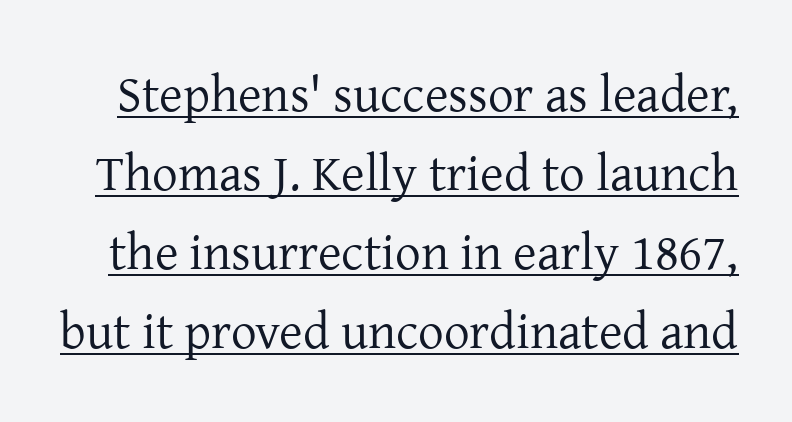
Q: Is the text bold? A: No.
Q: Is the text italic (slanted)? A: No, it is upright.
Q: Is the typeface a serif or a sans-serif typeface? A: Serif.
Q: Is the text underlined? A: Yes.
Q: Is the spacing between letters normal or unusually wide? A: Normal.
Q: Is the spacing between lines tight, normal or loose? A: Normal.
Q: Width (condensed, normal, or wide)? A: Normal.
Q: Stroke contrast? A: Low.
Q: x-height? A: Medium.
Q: Monospaced? A: No.
